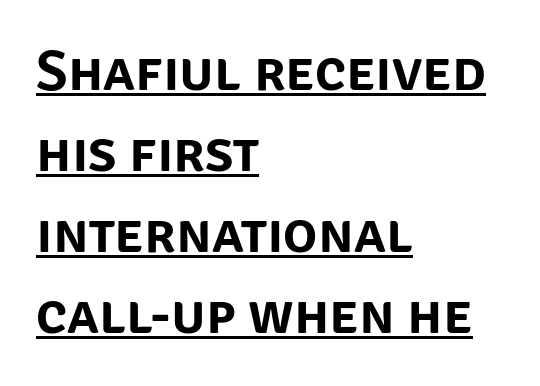
The image shows 57 px sans-serif type, upright; set left-aligned, normal line spacing (1.42x), normal letter spacing, underlined; low stroke contrast and a large x-height.
